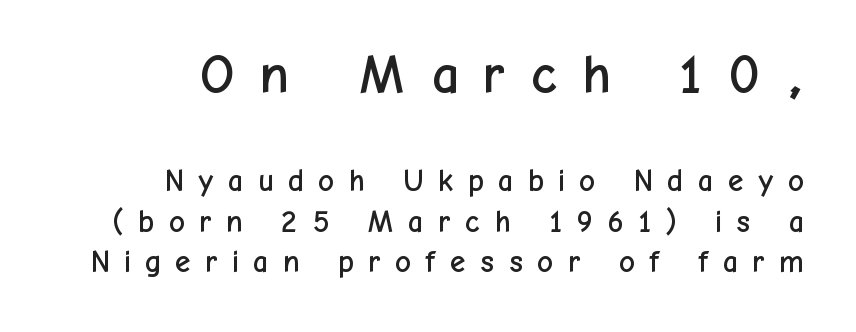
{"serif": "no", "italic": "no", "width": "normal", "stroke_contrast": "low", "x_height": "medium", "monospaced": "no", "underline": "no", "align": "right", "line_spacing": "normal", "line_spacing_ratio": 1.31, "letter_spacing": "wide", "letter_spacing_em": 0.43, "larger_block": "first", "size_ratio": 1.77, "glyph_px": 55}
